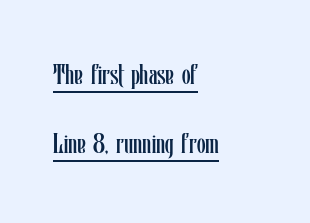
The image shows 28 px regular-weight, condensed type, upright; set left-aligned, loose line spacing (2.48x), normal letter spacing, underlined; low stroke contrast and a medium x-height.
